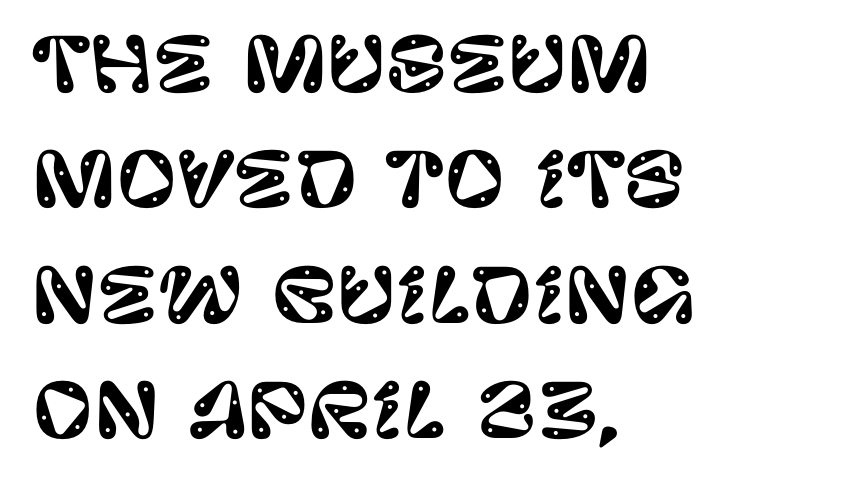
{"serif": "no", "width": "normal", "stroke_contrast": "low", "x_height": "large", "monospaced": "no", "underline": "no", "align": "left", "line_spacing": "normal", "line_spacing_ratio": 1.56, "letter_spacing": "normal", "letter_spacing_em": 0.0, "glyph_px": 74}
